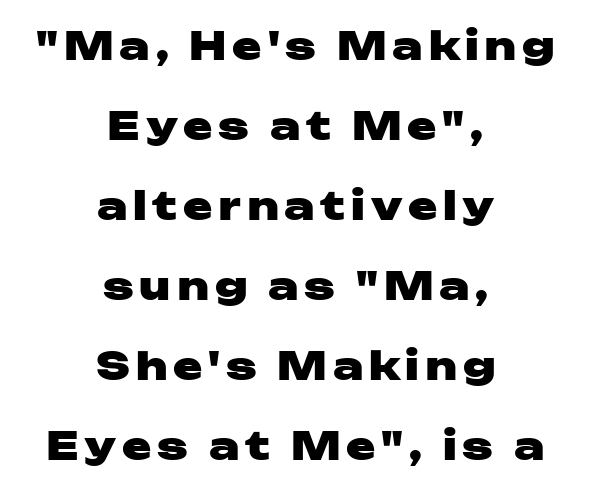
Q: Is the text bold? A: Yes.
Q: Is the text italic (slanted)? A: No, it is upright.
Q: Is the typeface a serif or a sans-serif typeface? A: Sans-serif.
Q: Is the text underlined? A: No.
Q: How is the paragraph aligned? A: Centered.
Q: Is the spacing between lines tight, normal or loose? A: Loose.
Q: Width (condensed, normal, or wide)? A: Wide.
Q: Stroke contrast? A: Low.
Q: x-height? A: Medium.
Q: Monospaced? A: No.
